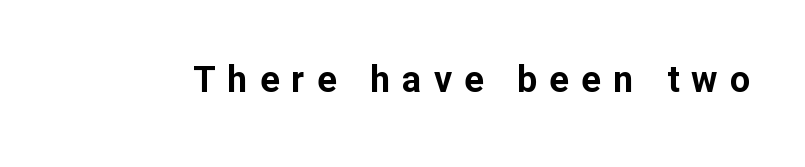
{"serif": "no", "italic": "no", "bold": "yes", "weight": "bold", "width": "normal", "stroke_contrast": "low", "x_height": "medium", "monospaced": "no", "underline": "no", "letter_spacing": "wide", "letter_spacing_em": 0.34, "glyph_px": 36}
